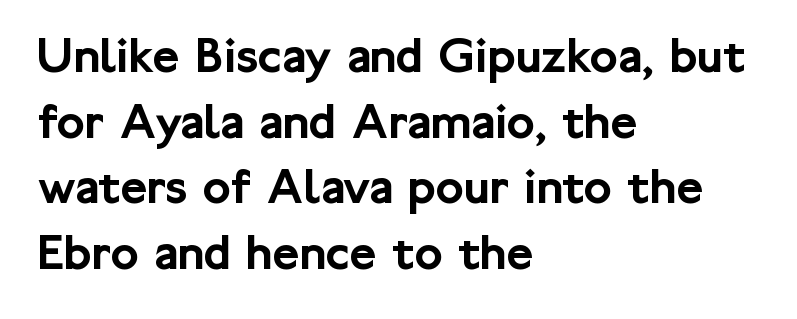
The image shows 52 px sans-serif type, upright; set left-aligned, normal line spacing (1.26x), normal letter spacing, not underlined; low stroke contrast and a medium x-height.
